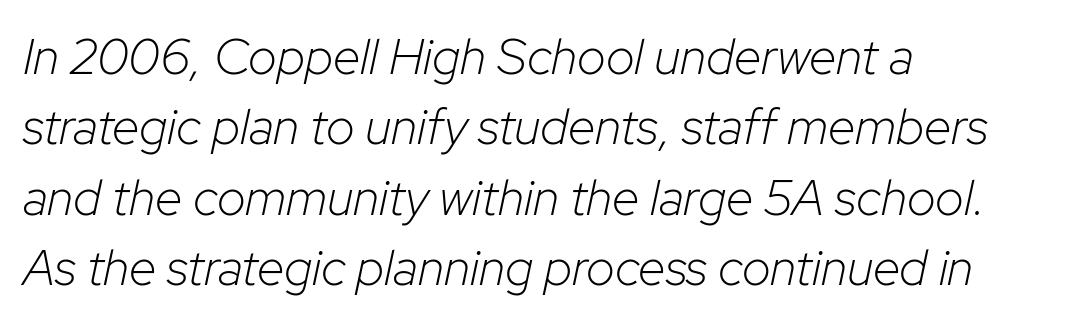
The image shows 50 px light type, italic (leaning right); set left-aligned, normal line spacing (1.41x), normal letter spacing, not underlined; low stroke contrast and a medium x-height.
